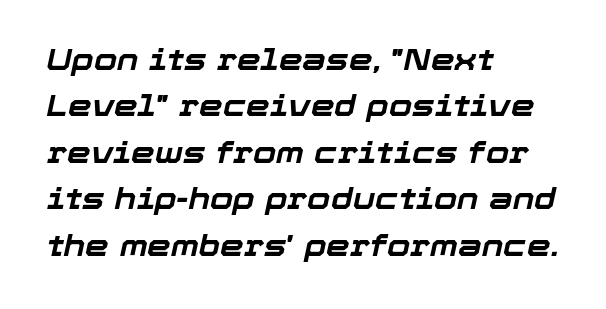
Q: Is the text bold? A: Yes.
Q: Is the text italic (slanted)? A: Yes, it leans right by about 12 degrees.
Q: Is the text underlined? A: No.
Q: How is the paragraph aligned? A: Left-aligned.
Q: Is the spacing between letters normal or unusually wide? A: Normal.
Q: Is the spacing between lines tight, normal or loose? A: Normal.
Q: Width (condensed, normal, or wide)? A: Normal.
Q: Stroke contrast? A: Low.
Q: x-height? A: Medium.
Q: Monospaced? A: No.
